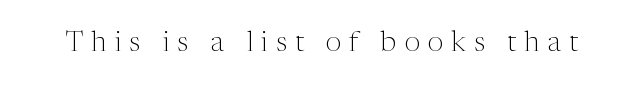
Q: Is the text bold? A: No.
Q: Is the text italic (slanted)? A: No, it is upright.
Q: Is the typeface a serif or a sans-serif typeface? A: Serif.
Q: Is the text underlined? A: No.
Q: Is the spacing between letters normal or unusually wide? A: Unusually wide.
Q: Width (condensed, normal, or wide)? A: Normal.
Q: Stroke contrast? A: Medium.
Q: x-height? A: Medium.
Q: Monospaced? A: No.
